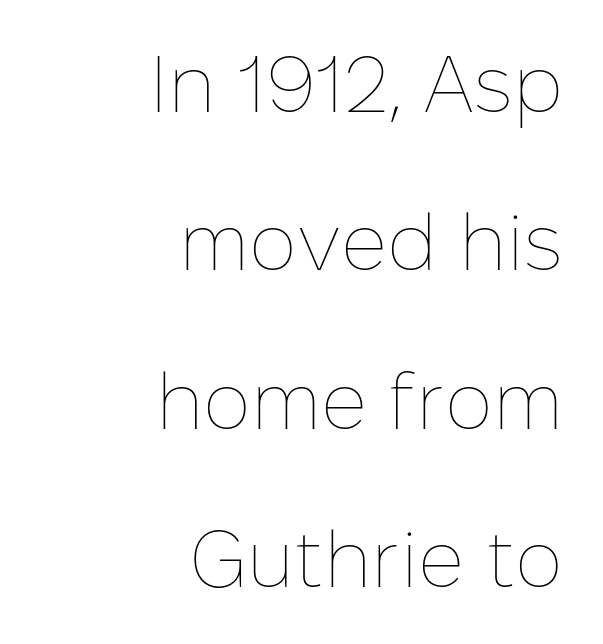
The image shows 80 px thin type, upright; set right-aligned, loose line spacing (1.98x), normal letter spacing, not underlined; low stroke contrast and a medium x-height.
